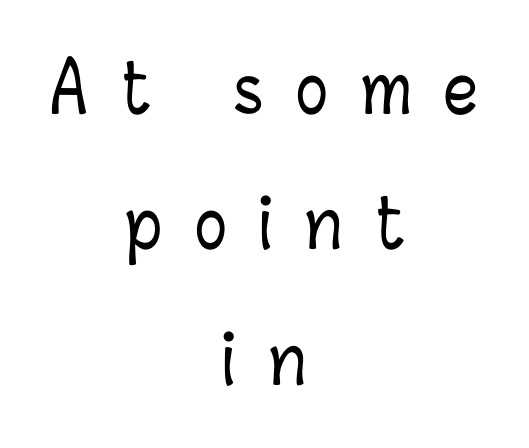
The image shows 67 px condensed type, upright; set centered, loose line spacing (2.02x), unusually wide letter spacing (+0.49 em), not underlined; low stroke contrast and a medium x-height.
